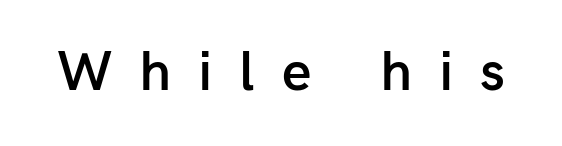
{"serif": "no", "italic": "no", "bold": "semi", "weight": "semibold", "width": "normal", "stroke_contrast": "low", "x_height": "medium", "monospaced": "no", "underline": "no", "letter_spacing": "wide", "letter_spacing_em": 0.47, "glyph_px": 57}
